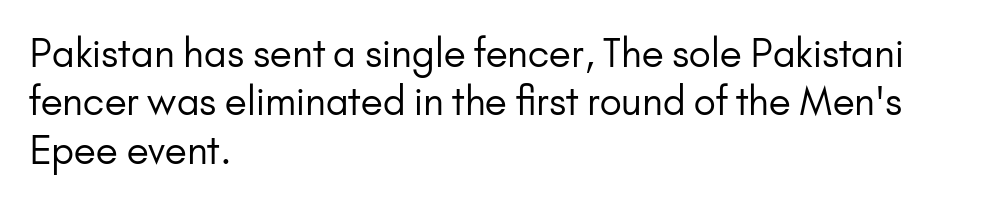
The image shows 38 px regular-weight sans-serif type, upright; set left-aligned, normal line spacing (1.27x), normal letter spacing, not underlined; low stroke contrast and a small x-height.
